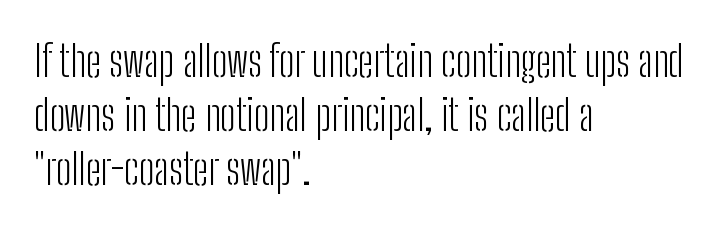
Q: Is the text bold? A: No.
Q: Is the text italic (slanted)? A: No, it is upright.
Q: Is the typeface a serif or a sans-serif typeface? A: Sans-serif.
Q: Is the text underlined? A: No.
Q: How is the paragraph aligned? A: Left-aligned.
Q: Is the spacing between letters normal or unusually wide? A: Normal.
Q: Is the spacing between lines tight, normal or loose? A: Normal.
Q: Width (condensed, normal, or wide)? A: Condensed.
Q: Stroke contrast? A: Low.
Q: x-height? A: Medium.
Q: Monospaced? A: No.
